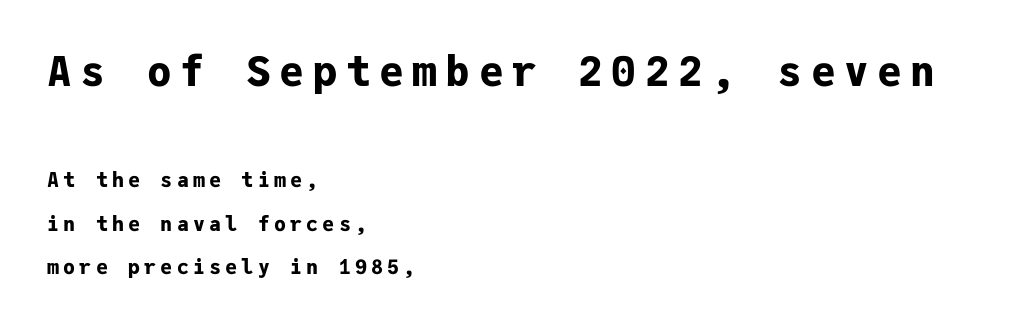
{"serif": "no", "italic": "no", "bold": "yes", "weight": "bold", "width": "normal", "stroke_contrast": "low", "x_height": "medium", "monospaced": "yes", "underline": "no", "align": "left", "line_spacing": "loose", "line_spacing_ratio": 2.16, "letter_spacing": "wide", "letter_spacing_em": 0.21, "larger_block": "first", "size_ratio": 2.05, "glyph_px": 41}
